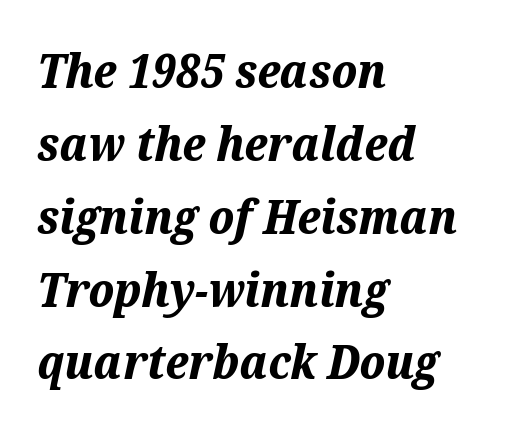
{"italic": "yes", "lean": "right", "slant_degrees": 12, "bold": "yes", "weight": "bold", "width": "normal", "stroke_contrast": "medium", "x_height": "medium", "monospaced": "no", "underline": "no", "align": "left", "line_spacing": "normal", "line_spacing_ratio": 1.55, "letter_spacing": "normal", "letter_spacing_em": 0.0, "glyph_px": 47}
